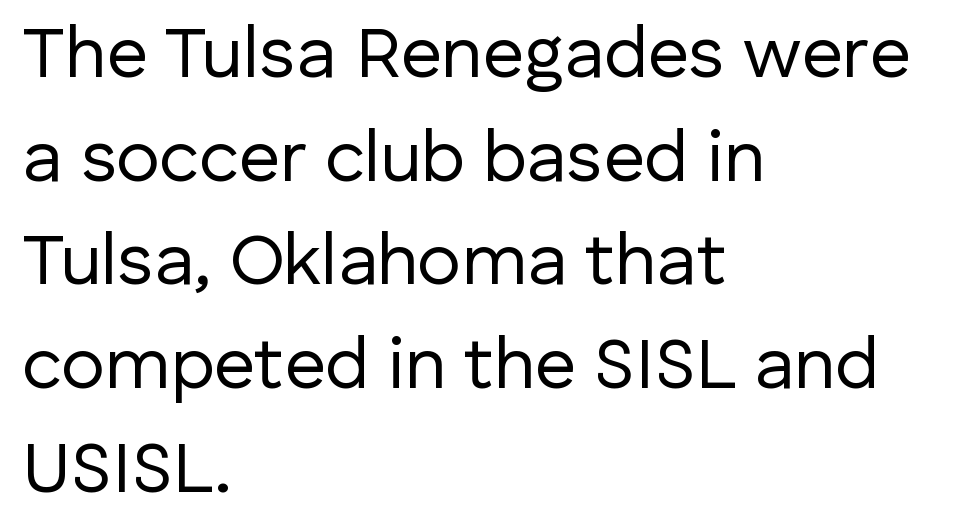
The image shows 72 px regular-weight sans-serif type, upright; set left-aligned, normal line spacing (1.44x), normal letter spacing, not underlined; low stroke contrast and a medium x-height.
